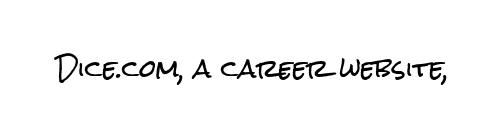
Q: Is the text italic (slanted)? A: No, it is upright.
Q: Is the text underlined? A: No.
Q: Is the spacing between letters normal or unusually wide? A: Normal.
